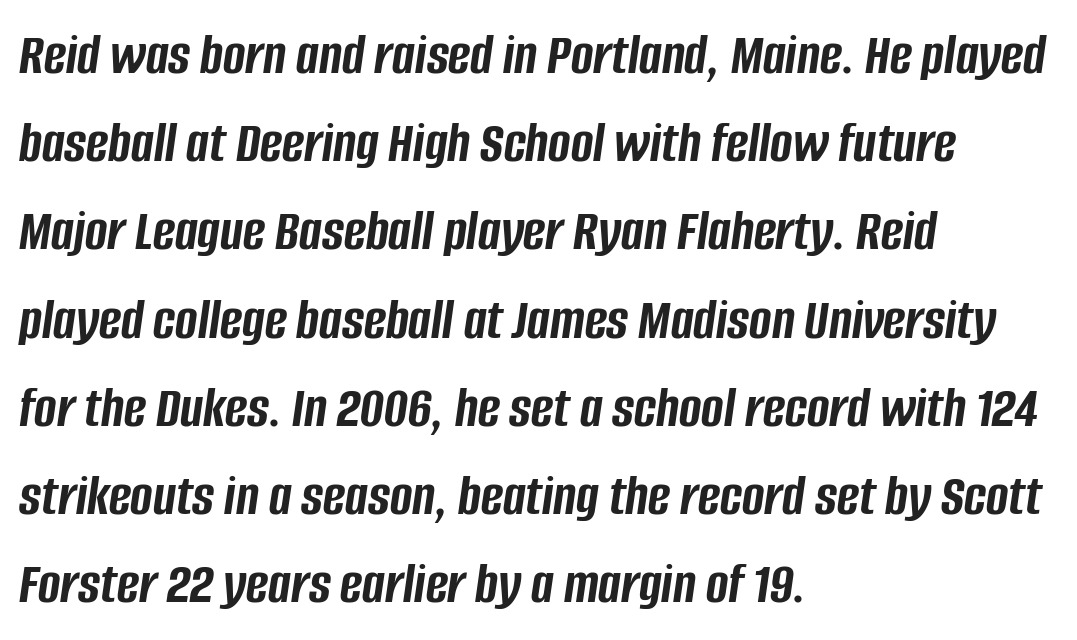
The image shows 60 px semibold, condensed type, italic (leaning right); set left-aligned, normal line spacing (1.47x), normal letter spacing, not underlined; low stroke contrast and a large x-height.
